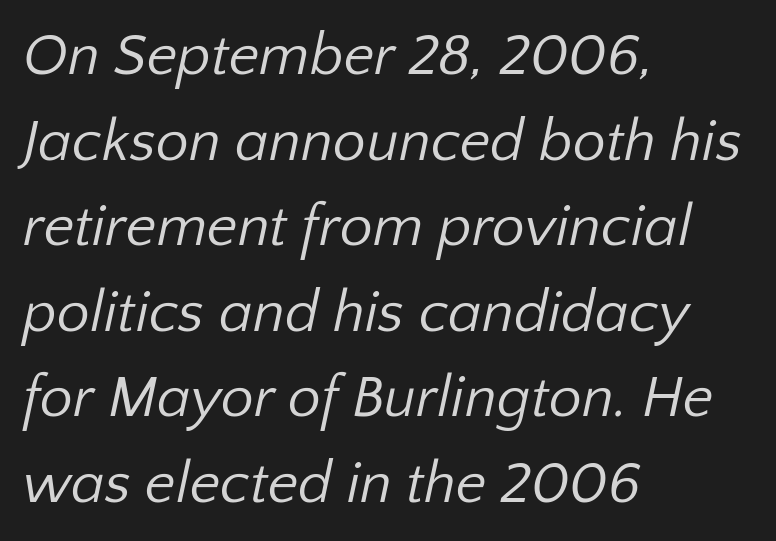
{"serif": "no", "bold": "no", "weight": "regular", "width": "normal", "stroke_contrast": "low", "x_height": "medium", "monospaced": "no", "underline": "no", "align": "left", "line_spacing": "normal", "line_spacing_ratio": 1.45, "letter_spacing": "normal", "letter_spacing_em": 0.0, "glyph_px": 59}
